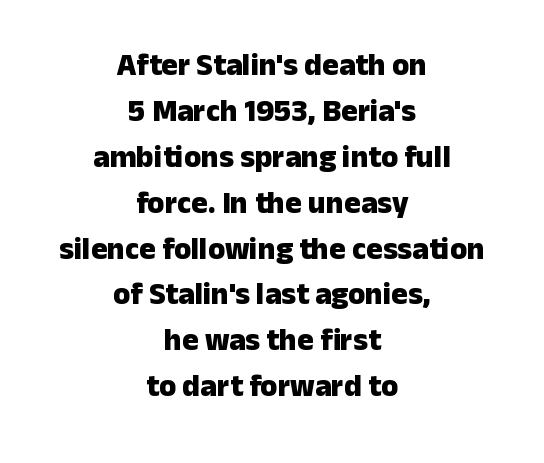
Note: no serifs on the glyphs. Compared with an ordinary text face, these strokes are far heavier — a full bold. These lines sit exactly where default settings would place them. In terms of letterspacing, this is plain default setting. The whitespace from short lines is split evenly between both sides.
